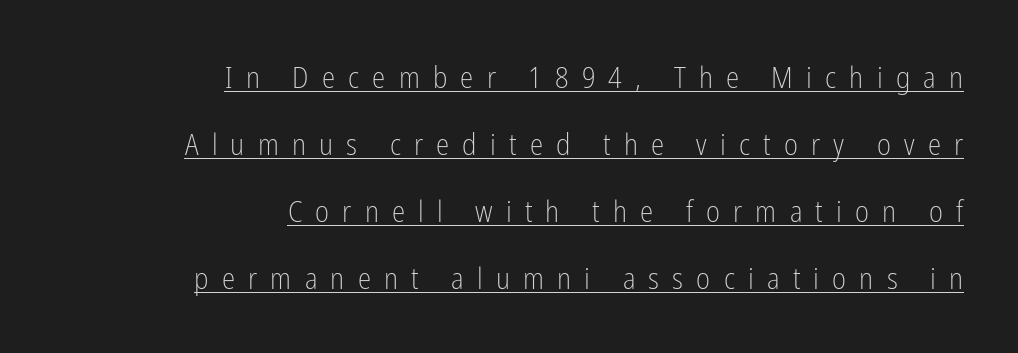
This rendering widens character spacing well past its baseline value. The weight would be labelled regular, book, light, or lighter still. A typesetter would call this proportional, since set widths differ per character. Classification — sans serif.
